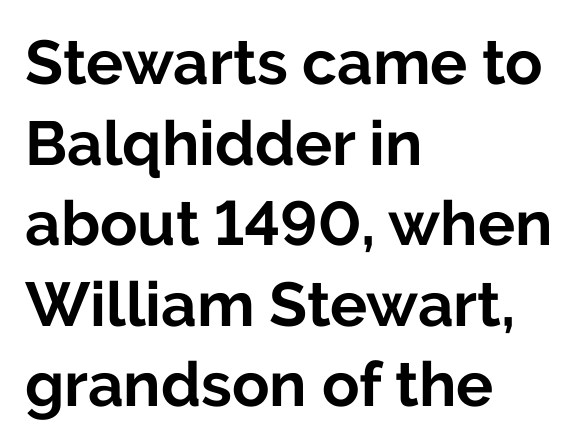
Line beginnings align vertically; line endings do not. The specimen omits any rule beneath the text block's lines. The font's upright variant was chosen for this text. The font is running at its bold setting. The letters advance in unequal steps, a hallmark of proportional type.
